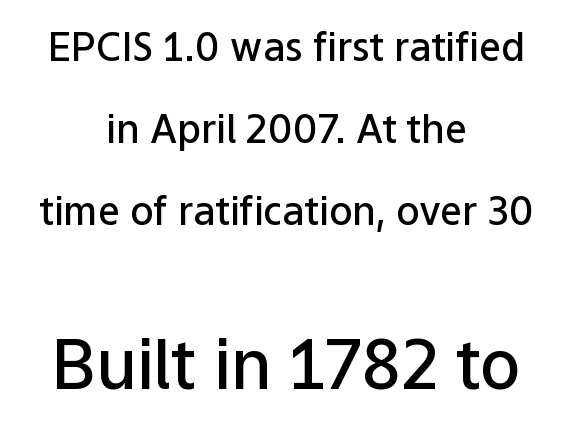
The axis of the letterforms is exactly vertical. The composition opens small and finishes big. You could not count columns in this text — the font is proportionally spaced. The space beneath each line is pristine and unruled. The paragraph has two soft edges and a firm central axis.
